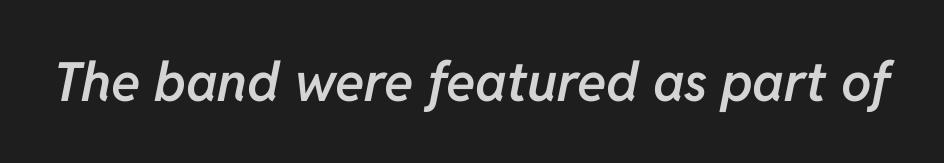
{"italic": "yes", "lean": "right", "slant_degrees": 11, "bold": "semi", "weight": "semibold", "width": "normal", "stroke_contrast": "low", "x_height": "medium", "monospaced": "no", "underline": "no", "letter_spacing": "normal", "letter_spacing_em": 0.0, "glyph_px": 54}
